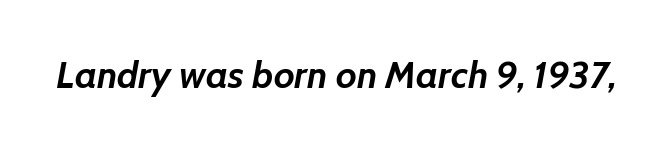
Is the letter spacing exaggerated? No — it looks like the ordinary default. Style check: oblique. A clean baseline with only descenders dipping below it. Is this a fixed-width face? No — the glyphs have proportional, varying widths.
